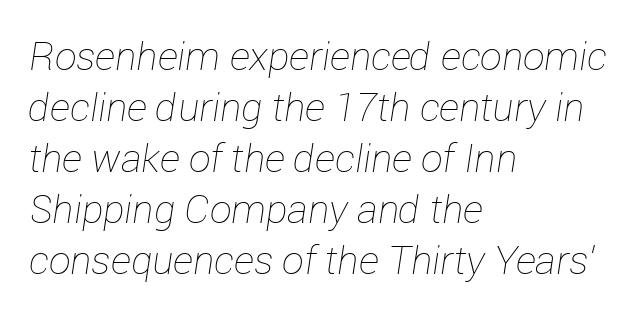
Weight class: somewhere from thin through regular. The tracking reads as untouched default to a designer's eye. The paragraph has a hard left edge and a soft right edge. Style check: oblique.
